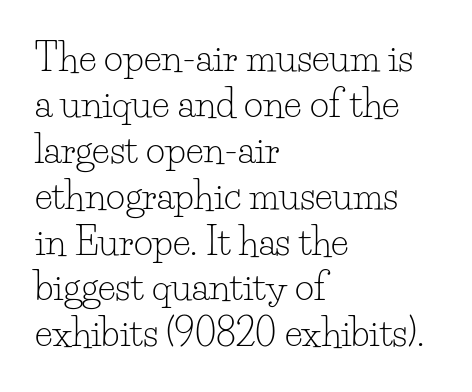
Q: Is the text bold? A: No.
Q: Is the text italic (slanted)? A: No, it is upright.
Q: Is the typeface a serif or a sans-serif typeface? A: Serif.
Q: Is the text underlined? A: No.
Q: How is the paragraph aligned? A: Left-aligned.
Q: Is the spacing between letters normal or unusually wide? A: Normal.
Q: Width (condensed, normal, or wide)? A: Normal.
Q: Stroke contrast? A: Low.
Q: x-height? A: Small.
Q: Monospaced? A: No.
